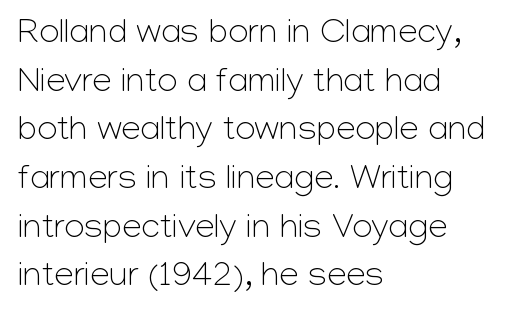
{"serif": "no", "italic": "no", "bold": "no", "weight": "light", "width": "normal", "stroke_contrast": "low", "x_height": "medium", "monospaced": "no", "underline": "no", "align": "left", "line_spacing": "normal", "line_spacing_ratio": 1.39, "letter_spacing": "normal", "letter_spacing_em": 0.0, "glyph_px": 35}
